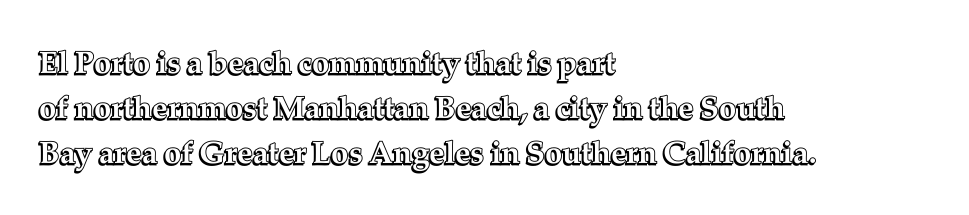
This rendering leaves character spacing at its baseline value. Varying glyph widths throughout — classic text-font behaviour. A typesetter would mark this as roman, not italic. No word sits above an underline. Short and long lines alike share a common starting point at left.
